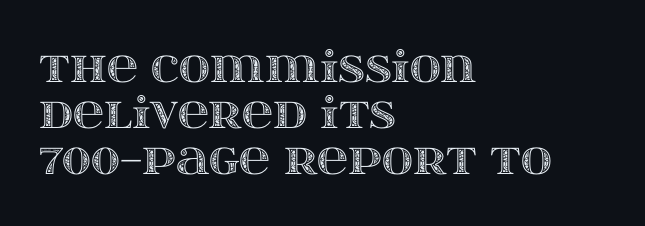
The image shows 43 px wide type, upright; set left-aligned, tight line spacing (1.07x), normal letter spacing, not underlined; a large x-height.
